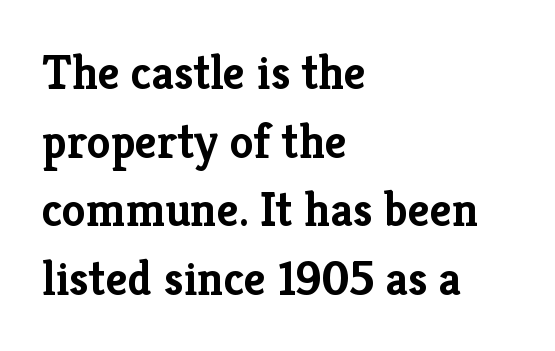
Q: Is the text bold? A: Yes.
Q: Is the text italic (slanted)? A: No, it is upright.
Q: Is the typeface a serif or a sans-serif typeface? A: Serif.
Q: Is the text underlined? A: No.
Q: How is the paragraph aligned? A: Left-aligned.
Q: Is the spacing between letters normal or unusually wide? A: Normal.
Q: Is the spacing between lines tight, normal or loose? A: Normal.
Q: Width (condensed, normal, or wide)? A: Normal.
Q: Stroke contrast? A: Low.
Q: x-height? A: Medium.
Q: Monospaced? A: No.
